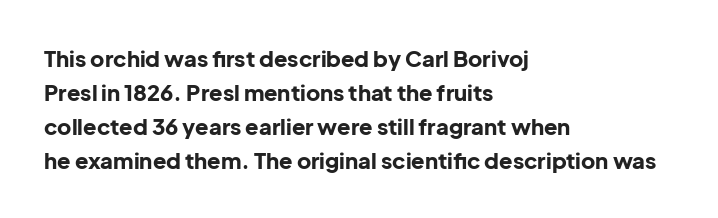
Q: Is the text bold? A: Yes.
Q: Is the text italic (slanted)? A: No, it is upright.
Q: Is the text underlined? A: No.
Q: How is the paragraph aligned? A: Left-aligned.
Q: Is the spacing between letters normal or unusually wide? A: Normal.
Q: Is the spacing between lines tight, normal or loose? A: Normal.
